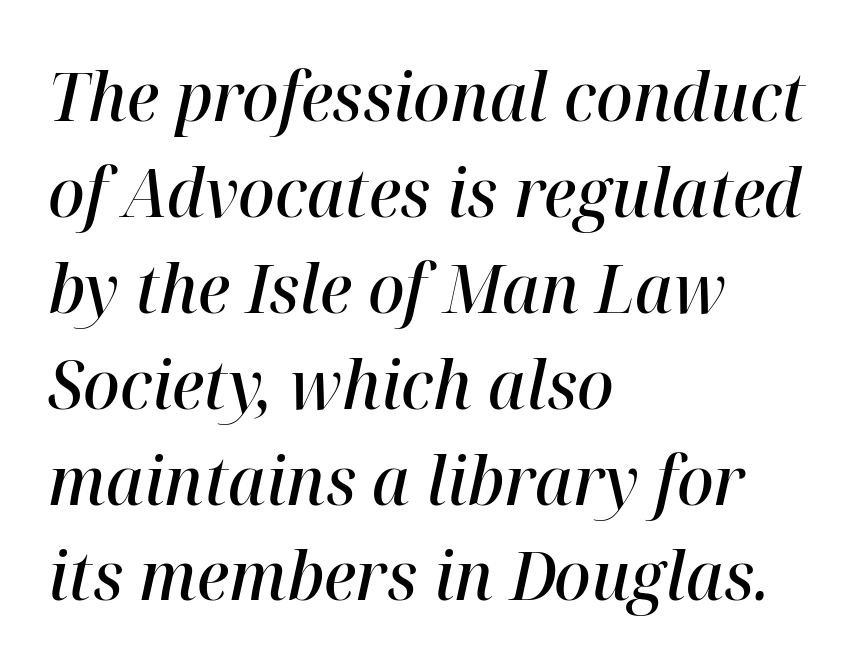
Words appear dense and cohesive because spacing is normal. Rendered with sloped, italic letterforms. Nobody drew a line under any word here. Is this a fixed-width face? No — the glyphs have proportional, varying widths.
